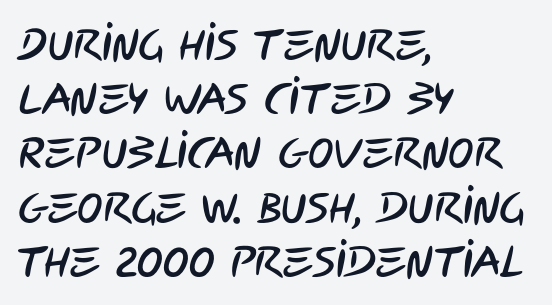
{"serif": "no", "width": "condensed", "stroke_contrast": "low", "x_height": "large", "monospaced": "no", "underline": "no", "align": "left", "line_spacing": "normal", "line_spacing_ratio": 1.26, "letter_spacing": "normal", "letter_spacing_em": 0.0, "glyph_px": 43}
